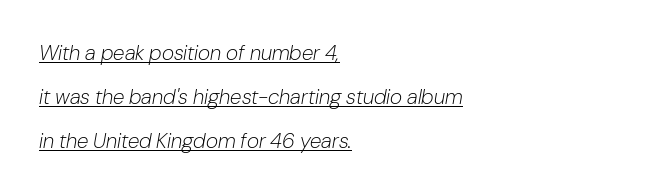
{"italic": "yes", "lean": "right", "slant_degrees": 10, "bold": "no", "underline": "yes", "align": "left", "line_spacing": "loose", "line_spacing_ratio": 2.09, "letter_spacing": "normal", "letter_spacing_em": 0.0, "glyph_px": 21}
